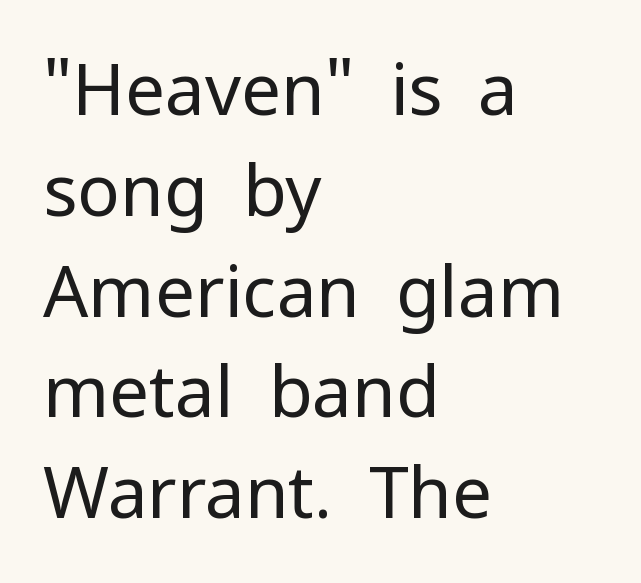
The passage shown is not bold in any degree. Does the leading feel generous? No, just average. This is the regular roman posture of the typeface. What stands out about the letter spacing? Nothing — it is the standard amount. Bare-footed words on every line. The face used here is proportionally spaced, like ordinary book or web type.
